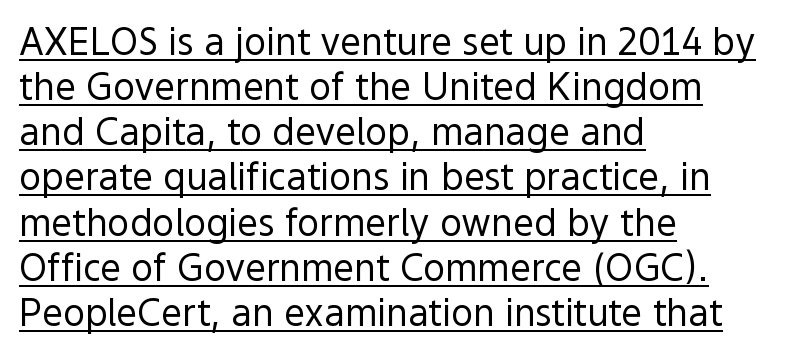
Words appear dense and cohesive because spacing is normal. The specimen includes a rule beneath the text block's lines. The setting favours the left margin, as ordinary paragraphs usually do. The type family on display is of the sans-serif kind. Does the lettering tilt? It doesn't — this is upright. Heft: none added — not bold.
